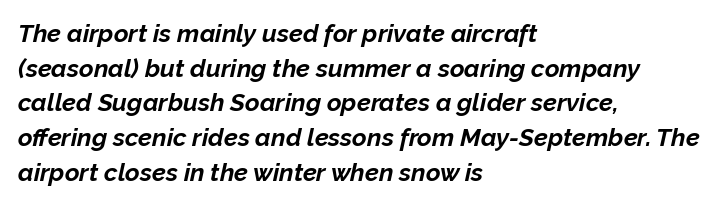
The axis of the letterforms is tilted away from vertical. In terms of letterspacing, this is plain default setting. Leading: standard. Is the block centered? No — it sits flush against the left margin. Has an underline been added? It has not.
